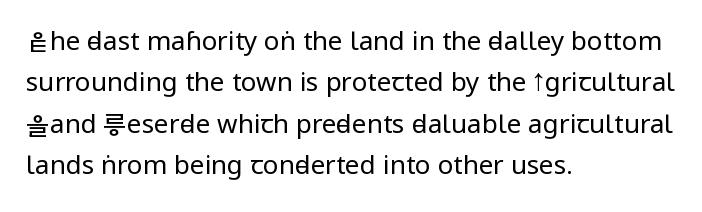
Q: Is the text bold? A: No.
Q: Is the text italic (slanted)? A: No, it is upright.
Q: Is the text underlined? A: No.
Q: How is the paragraph aligned? A: Left-aligned.
Q: Is the spacing between letters normal or unusually wide? A: Normal.
Q: Is the spacing between lines tight, normal or loose? A: Normal.
